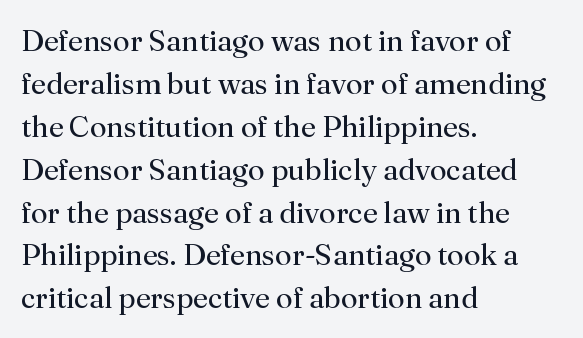
The image shows 30 px regular-weight serif type, upright; set left-aligned, normal line spacing (1.43x), normal letter spacing, not underlined; medium stroke contrast and a small x-height.
